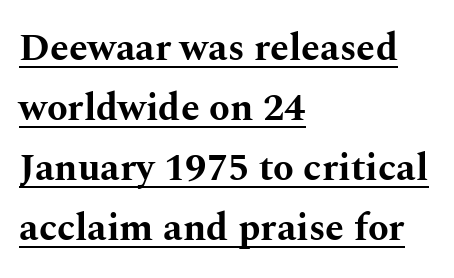
The image shows 38 px bold, wide serif type, upright; set left-aligned, normal line spacing (1.58x), normal letter spacing, underlined; medium stroke contrast and a medium x-height.
